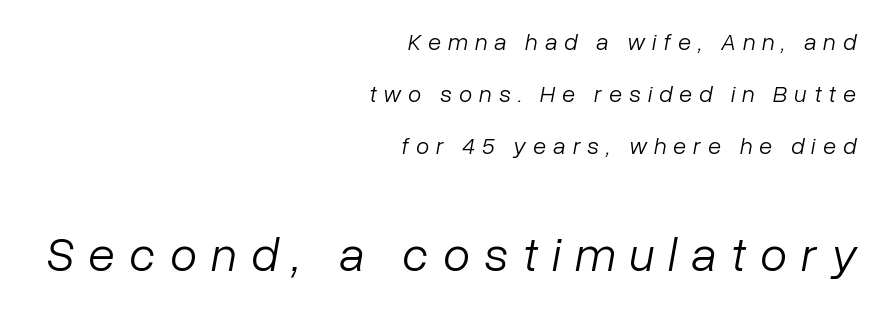
The image shows 49 px light type, italic (leaning right); set right-aligned, loose line spacing (2.16x), unusually wide letter spacing (+0.29 em), not underlined; the second (bottom) block is 2.04x larger; low stroke contrast and a medium x-height.
